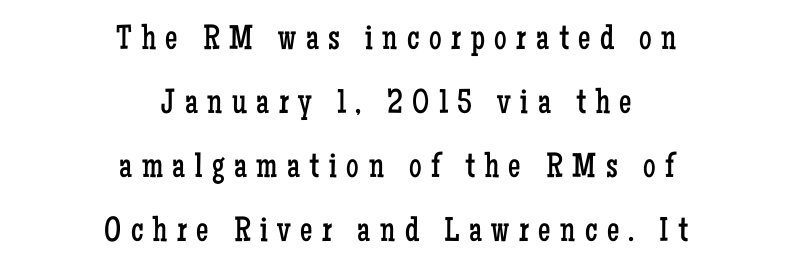
The image shows 35 px regular-weight, condensed serif type, upright; set centered, line spacing 1.83x, unusually wide letter spacing (+0.27 em), not underlined; low stroke contrast and a medium x-height.
